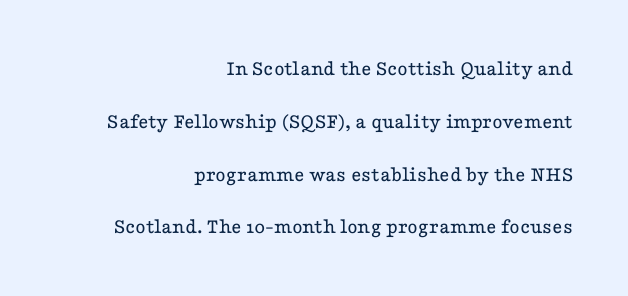
Q: Is the text bold? A: No.
Q: Is the text italic (slanted)? A: No, it is upright.
Q: Is the text underlined? A: No.
Q: How is the paragraph aligned? A: Right-aligned.
Q: Is the spacing between letters normal or unusually wide? A: Normal.
Q: Is the spacing between lines tight, normal or loose? A: Loose.
